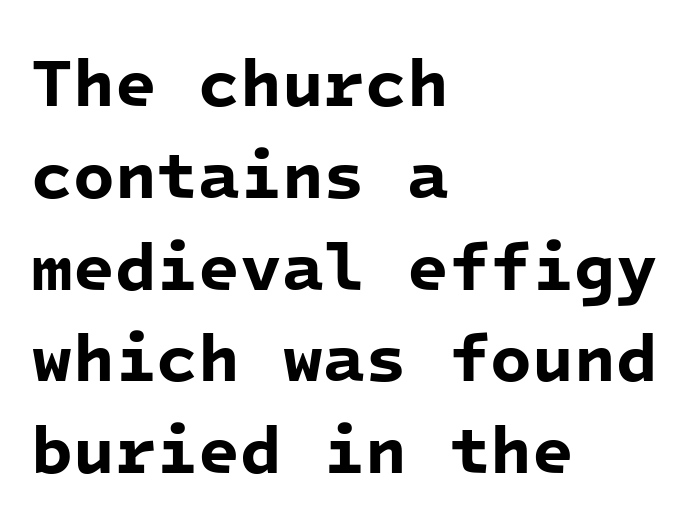
The letterforms sit shoulder to shoulder at normal distance. Unlike a traditional serif, this face leaves its strokes unadorned. Spacing verdict: monospaced, one width for all characters. Summary of vertical rhythm: regular, with standard interline spacing. Strong, thick strokes mark this as bold type.
